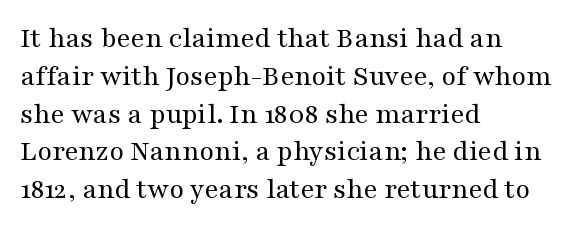
{"serif": "yes", "italic": "no", "bold": "no", "weight": "regular", "width": "wide", "stroke_contrast": "medium", "x_height": "medium", "monospaced": "no", "underline": "no", "align": "left", "line_spacing": "normal", "line_spacing_ratio": 1.26, "letter_spacing": "normal", "letter_spacing_em": 0.0, "glyph_px": 30}
